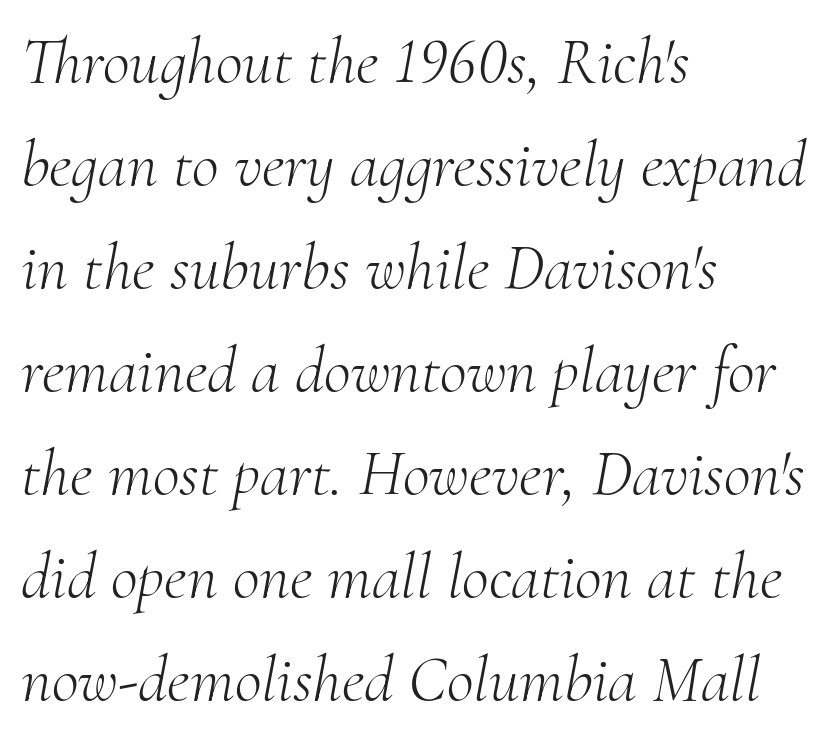
Q: Is the text bold? A: No.
Q: Is the text italic (slanted)? A: Yes, it leans right by about 10 degrees.
Q: Is the typeface a serif or a sans-serif typeface? A: Serif.
Q: Is the text underlined? A: No.
Q: How is the paragraph aligned? A: Left-aligned.
Q: Is the spacing between letters normal or unusually wide? A: Normal.
Q: Is the spacing between lines tight, normal or loose? A: Normal.
Q: Width (condensed, normal, or wide)? A: Normal.
Q: Stroke contrast? A: Medium.
Q: x-height? A: Small.
Q: Monospaced? A: No.
